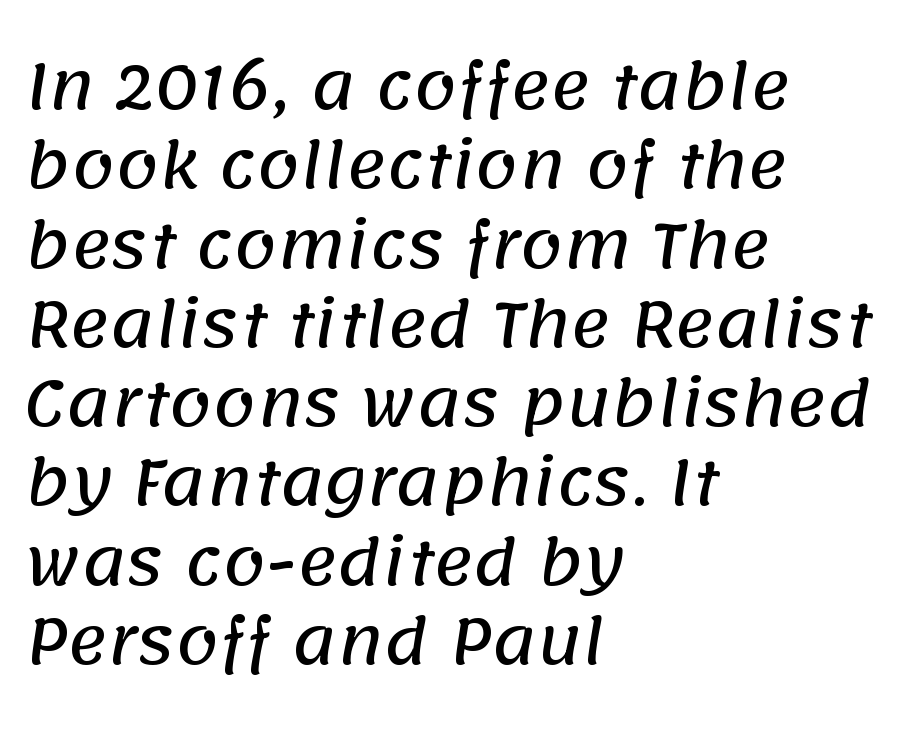
Q: Is the typeface a serif or a sans-serif typeface? A: Sans-serif.
Q: Is the text underlined? A: No.
Q: How is the paragraph aligned? A: Left-aligned.
Q: Is the spacing between letters normal or unusually wide? A: Normal.
Q: Is the spacing between lines tight, normal or loose? A: Normal.
Q: Width (condensed, normal, or wide)? A: Normal.
Q: Stroke contrast? A: Low.
Q: x-height? A: Large.
Q: Monospaced? A: No.
